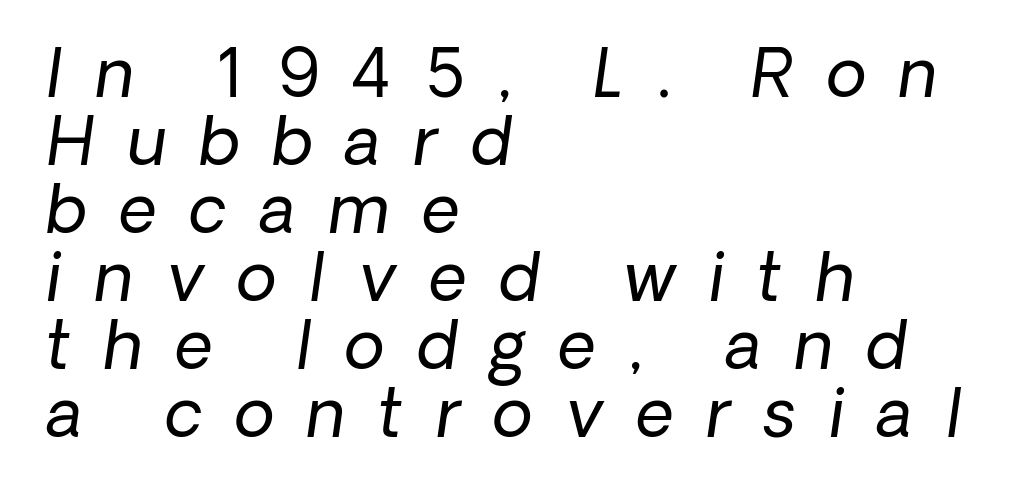
Q: Is the text bold? A: No.
Q: Is the text italic (slanted)? A: Yes, it leans right by about 8 degrees.
Q: Is the text underlined? A: No.
Q: How is the paragraph aligned? A: Left-aligned.
Q: Is the spacing between letters normal or unusually wide? A: Unusually wide.
Q: Is the spacing between lines tight, normal or loose? A: Tight.
Q: Width (condensed, normal, or wide)? A: Normal.
Q: Stroke contrast? A: Low.
Q: x-height? A: Medium.
Q: Monospaced? A: No.
